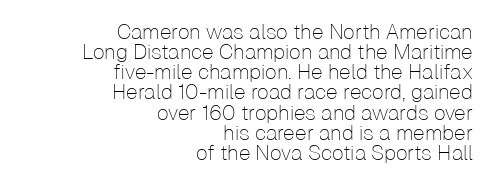
Q: Is the text bold? A: No.
Q: Is the text italic (slanted)? A: No, it is upright.
Q: Is the text underlined? A: No.
Q: How is the paragraph aligned? A: Right-aligned.
Q: Is the spacing between letters normal or unusually wide? A: Normal.
Q: Is the spacing between lines tight, normal or loose? A: Tight.
